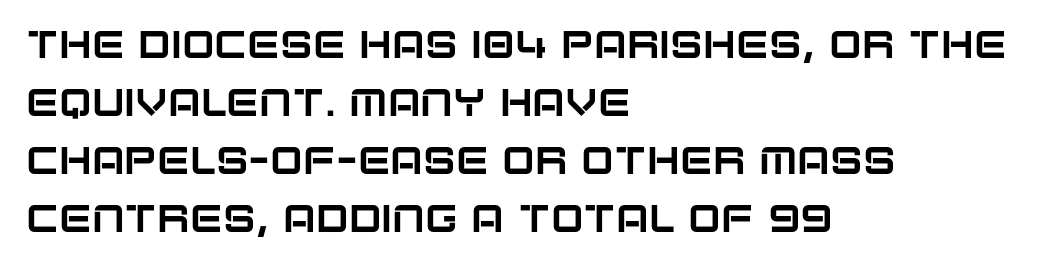
The image shows 39 px sans-serif type, upright; set left-aligned, normal line spacing (1.49x), normal letter spacing, not underlined; low stroke contrast and a large x-height.
